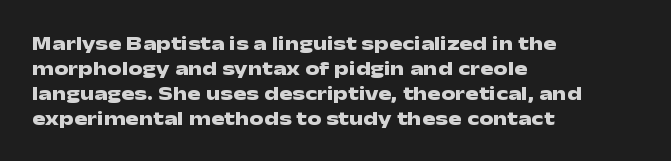
The image shows 20 px bold type, upright; set left-aligned, normal line spacing (1.25x), normal letter spacing, not underlined.
